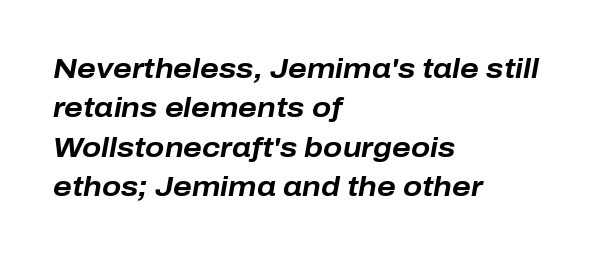
The image shows 28 px bold type, italic (leaning right); set left-aligned, normal line spacing (1.41x), normal letter spacing, not underlined; low stroke contrast and a medium x-height.
